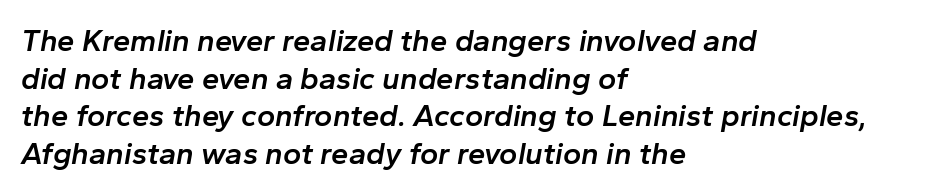
Q: Is the text bold? A: Semi-bold.
Q: Is the text italic (slanted)? A: Yes, it leans right by about 10 degrees.
Q: Is the text underlined? A: No.
Q: How is the paragraph aligned? A: Left-aligned.
Q: Is the spacing between letters normal or unusually wide? A: Normal.
Q: Width (condensed, normal, or wide)? A: Normal.
Q: Stroke contrast? A: Low.
Q: x-height? A: Medium.
Q: Monospaced? A: No.
